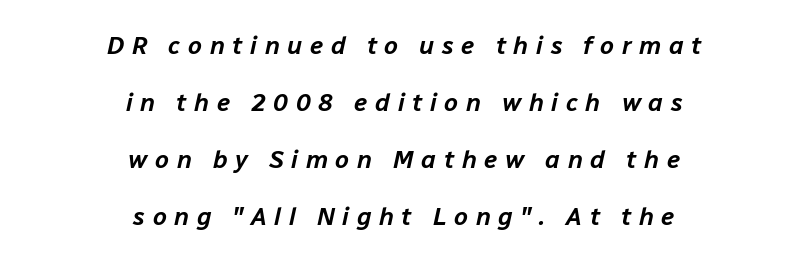
Q: Is the text italic (slanted)? A: Yes, it leans right by about 12 degrees.
Q: Is the text underlined? A: No.
Q: How is the paragraph aligned? A: Centered.
Q: Is the spacing between letters normal or unusually wide? A: Unusually wide.
Q: Is the spacing between lines tight, normal or loose? A: Loose.
